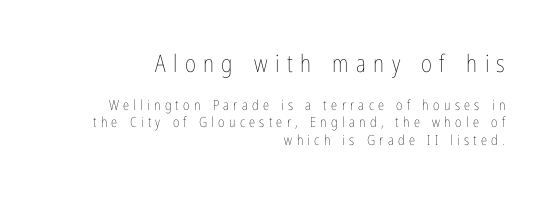
{"italic": "no", "bold": "no", "underline": "no", "align": "right", "line_spacing_ratio": 1.24, "letter_spacing": "wide", "letter_spacing_em": 0.31, "larger_block": "first", "size_ratio": 1.71, "glyph_px": 24}
